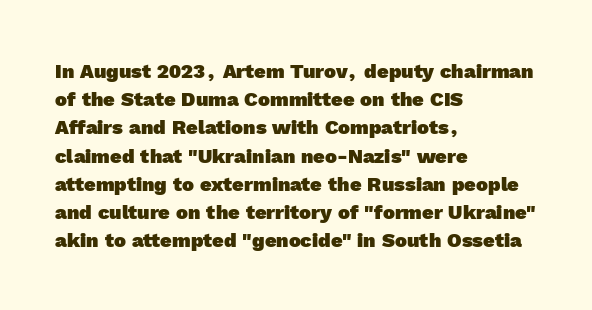
The horizontal fit of the characters is conventional and even. The letters are bold, with thick, heavy strokes. What's the leading like? Ordinary, nothing unusual. The specimen omits any rule beneath the text block's lines.
